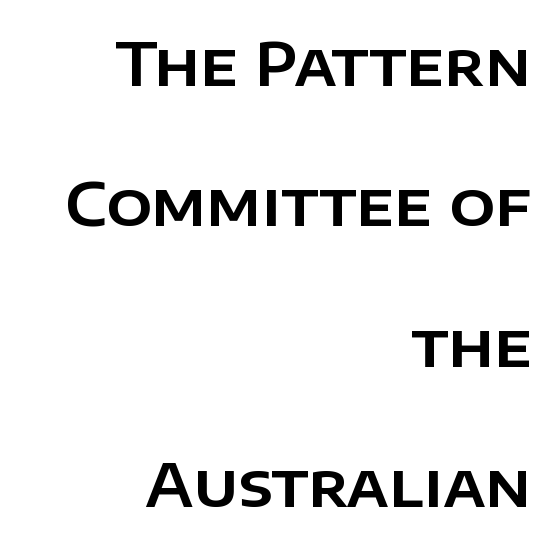
Q: Is the text italic (slanted)? A: No, it is upright.
Q: Is the typeface a serif or a sans-serif typeface? A: Sans-serif.
Q: Is the text underlined? A: No.
Q: How is the paragraph aligned? A: Right-aligned.
Q: Is the spacing between letters normal or unusually wide? A: Normal.
Q: Is the spacing between lines tight, normal or loose? A: Loose.
Q: Width (condensed, normal, or wide)? A: Normal.
Q: Stroke contrast? A: Low.
Q: x-height? A: Large.
Q: Monospaced? A: No.
